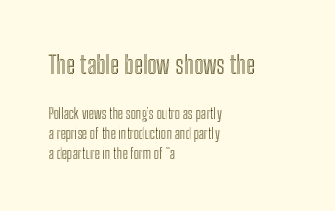
{"italic": "no", "underline": "no", "align": "left", "line_spacing": "normal", "line_spacing_ratio": 1.43, "letter_spacing": "normal", "letter_spacing_em": 0.0, "larger_block": "first", "size_ratio": 1.79, "glyph_px": 25}
